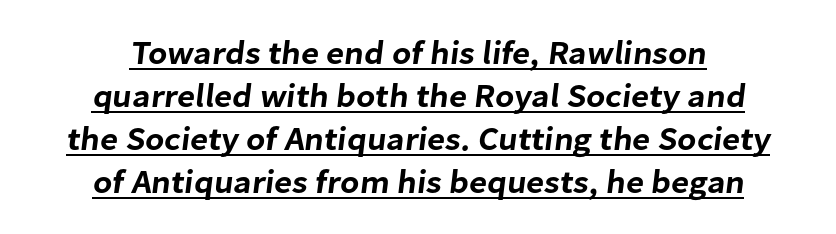
The image shows 33 px sans-serif type; set centered, normal line spacing (1.3x), normal letter spacing, underlined; low stroke contrast and a medium x-height.
